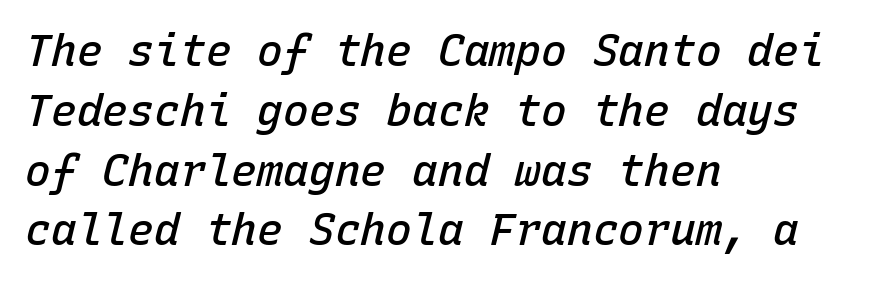
The image shows 43 px semibold type, italic (leaning right), monospaced; set left-aligned, normal line spacing (1.39x), normal letter spacing, not underlined; low stroke contrast and a medium x-height.
